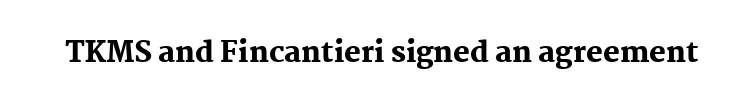
The image shows 28 px heavy serif type, upright; set normal letter spacing, not underlined; medium stroke contrast and a medium x-height.
